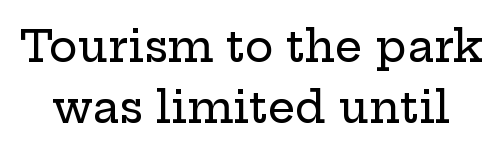
The image shows 43 px wide serif type, upright; set normal line spacing (1.43x), normal letter spacing, not underlined; low stroke contrast and a medium x-height.
